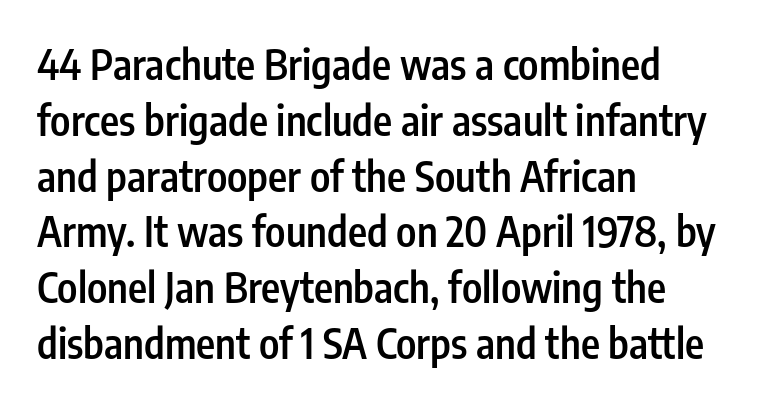
The image shows 41 px semibold, condensed sans-serif type, upright; set left-aligned, normal line spacing (1.36x), normal letter spacing, not underlined; low stroke contrast and a medium x-height.
